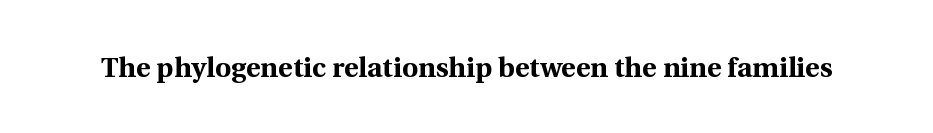
The image shows 28 px bold serif type, upright; set normal letter spacing, not underlined; a medium x-height.
